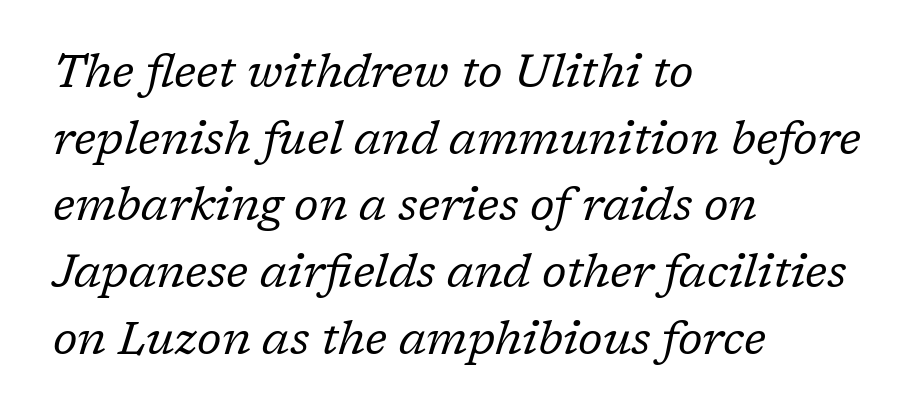
Would a proofreader flag this as italicized? Yes. Decoration check: the copy has no underline. Is the block centered? No — it sits flush against the left margin. No extra tracking has been applied to these lines. The vertical gap from one line to the next is medium. The face used here is proportionally spaced, like ordinary book or web type.
